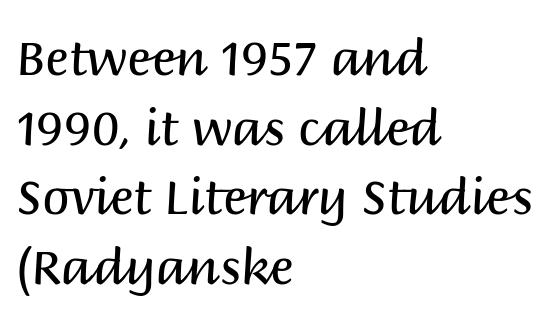
{"serif": "no", "bold": "no", "weight": "regular", "width": "normal", "stroke_contrast": "medium", "x_height": "large", "monospaced": "no", "underline": "no", "align": "left", "line_spacing": "normal", "line_spacing_ratio": 1.42, "letter_spacing": "normal", "letter_spacing_em": 0.0, "glyph_px": 49}
